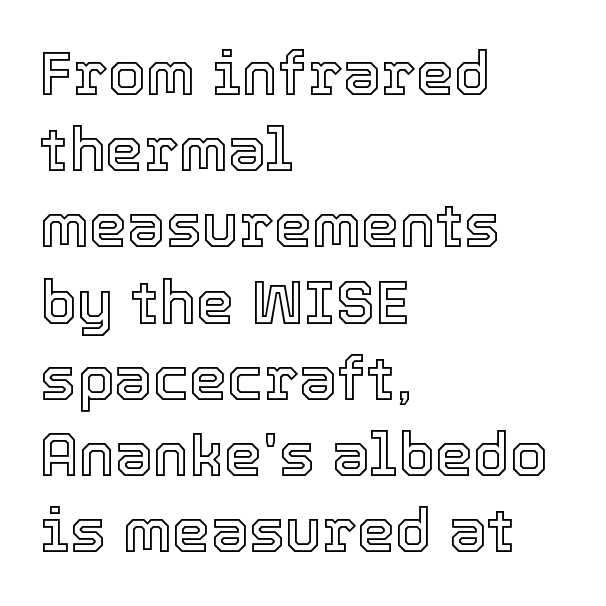
{"italic": "no", "width": "normal", "x_height": "medium", "monospaced": "no", "underline": "no", "align": "left", "line_spacing": "normal", "line_spacing_ratio": 1.25, "letter_spacing": "normal", "letter_spacing_em": 0.0, "glyph_px": 61}
